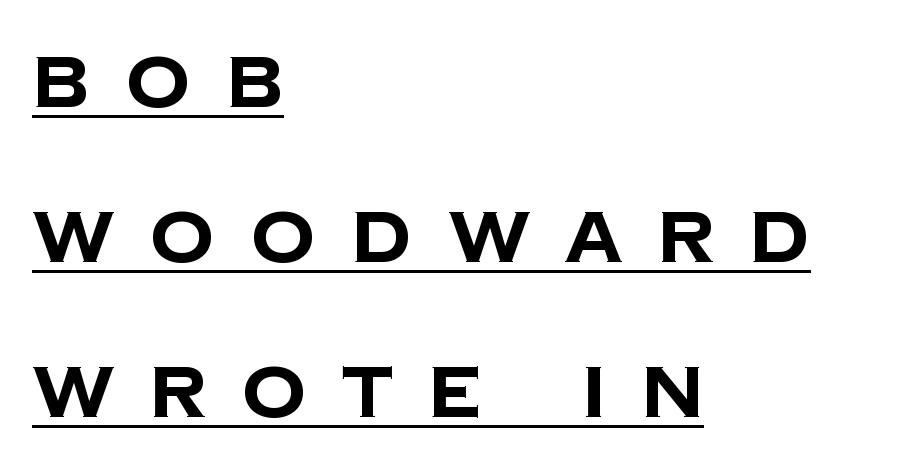
Which margin do the lines hug? The left one — the right edge is uneven. Serifs: no, the terminals of the letterforms are clean. The typesetter has applied underlining to the passage shown. Spacing verdict: proportional, widths tailored to each character.
